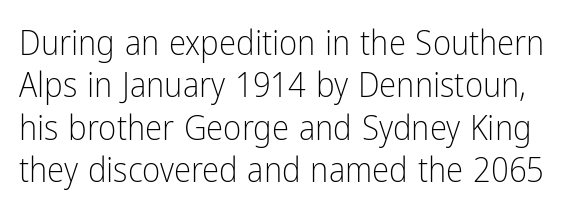
{"serif": "no", "italic": "no", "bold": "no", "weight": "light", "width": "condensed", "stroke_contrast": "low", "x_height": "medium", "monospaced": "no", "underline": "no", "line_spacing_ratio": 1.21, "letter_spacing": "normal", "letter_spacing_em": 0.0, "glyph_px": 35}
